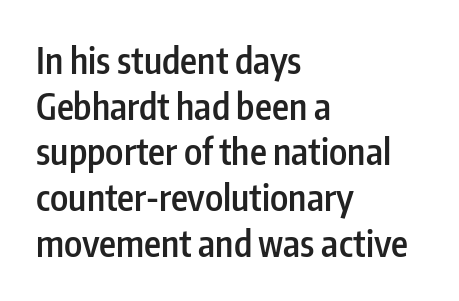
This sample has the flowing, uneven cadence of proportional lettering. Line starts are locked; line ends wander. A typesetter would mark this as roman, not italic. The letters are semibold — heavier than regular but short of a full bold. Reading down the column, the eye jumps a familiar distance to each next line.
